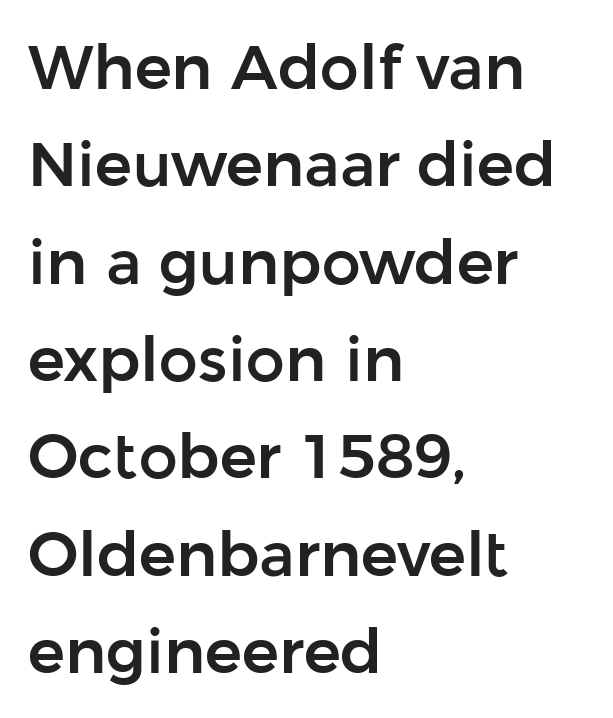
{"serif": "no", "italic": "no", "width": "normal", "stroke_contrast": "low", "x_height": "medium", "monospaced": "no", "underline": "no", "align": "left", "line_spacing": "normal", "line_spacing_ratio": 1.57, "letter_spacing": "normal", "letter_spacing_em": 0.0, "glyph_px": 62}
